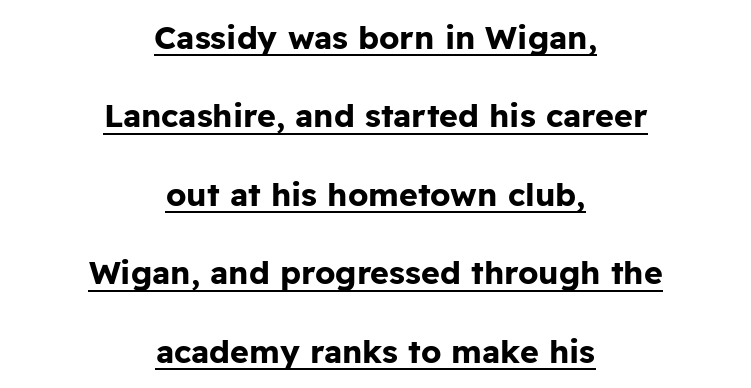
The rendering uses natural spacing where letterforms have individual widths. What's the leading like? Stretched, with rows far apart. Posture: upright roman. Check where the strokes stop: nothing finishes them off — pure sans. Spacing between characters is what you'd get straight out of the box. If you folded the block vertically in half, each line would mirror itself in length.
